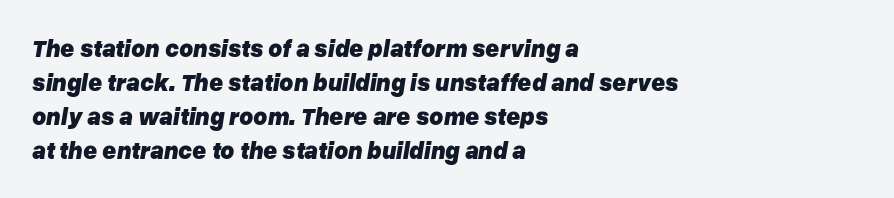
Q: Is the text bold? A: Yes.
Q: Is the text italic (slanted)? A: Yes, it leans right by about 10 degrees.
Q: Is the text underlined? A: No.
Q: How is the paragraph aligned? A: Left-aligned.
Q: Is the spacing between letters normal or unusually wide? A: Normal.
Q: Is the spacing between lines tight, normal or loose? A: Normal.
